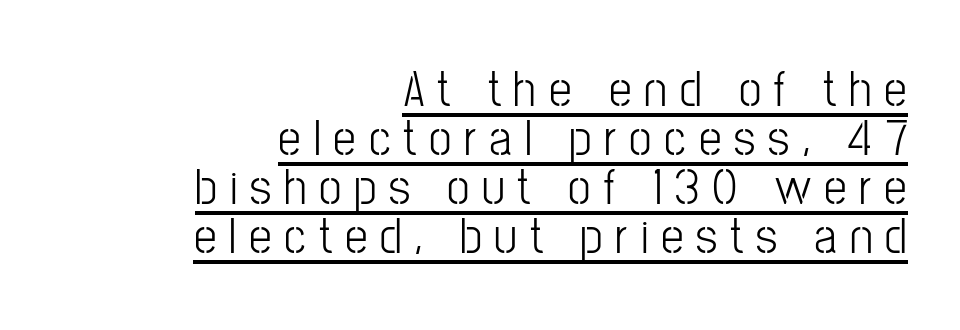
Q: Is the text bold? A: No.
Q: Is the text italic (slanted)? A: No, it is upright.
Q: Is the typeface a serif or a sans-serif typeface? A: Sans-serif.
Q: Is the text underlined? A: Yes.
Q: How is the paragraph aligned? A: Right-aligned.
Q: Is the spacing between letters normal or unusually wide? A: Unusually wide.
Q: Is the spacing between lines tight, normal or loose? A: Tight.
Q: Width (condensed, normal, or wide)? A: Condensed.
Q: Stroke contrast? A: Low.
Q: x-height? A: Medium.
Q: Monospaced? A: No.
